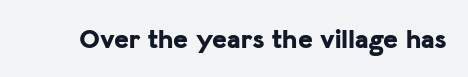
Q: Is the text bold? A: Yes.
Q: Is the text italic (slanted)? A: No, it is upright.
Q: Is the typeface a serif or a sans-serif typeface? A: Sans-serif.
Q: Is the text underlined? A: No.
Q: Is the spacing between letters normal or unusually wide? A: Normal.
Q: Width (condensed, normal, or wide)? A: Normal.
Q: Stroke contrast? A: Low.
Q: x-height? A: Medium.
Q: Monospaced? A: No.
